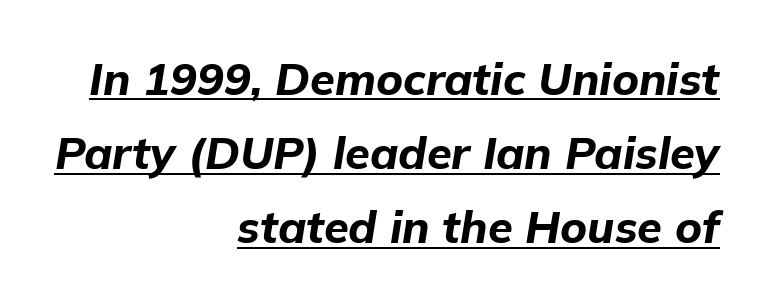
The image shows 45 px bold type, italic (leaning right); set right-aligned, normal line spacing (1.65x), normal letter spacing, underlined; low stroke contrast and a medium x-height.
